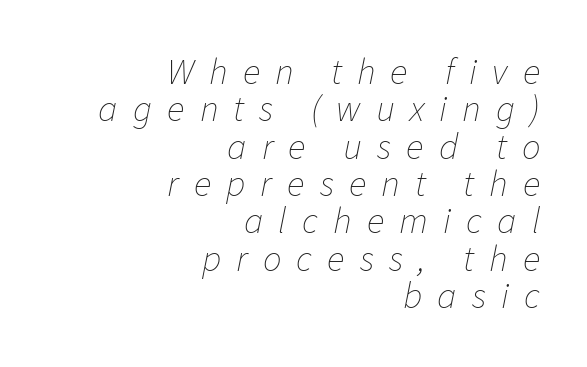
The face used here is rendered with a markedly widened letterfit. Character widths vary here, with narrow letters taking less room than wide ones. Line spacing here is tight. No letter is thick-stroked: the sample isn't bold.
